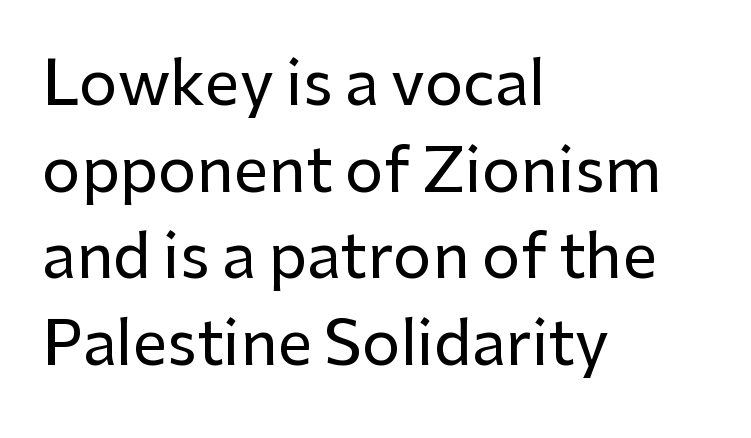
Q: Is the text italic (slanted)? A: No, it is upright.
Q: Is the typeface a serif or a sans-serif typeface? A: Sans-serif.
Q: Is the text underlined? A: No.
Q: How is the paragraph aligned? A: Left-aligned.
Q: Is the spacing between letters normal or unusually wide? A: Normal.
Q: Is the spacing between lines tight, normal or loose? A: Normal.
Q: Width (condensed, normal, or wide)? A: Normal.
Q: Stroke contrast? A: Low.
Q: x-height? A: Medium.
Q: Monospaced? A: No.
